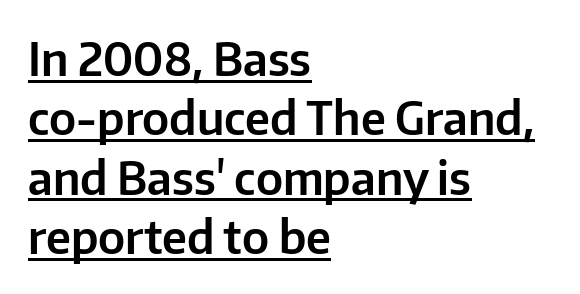
{"serif": "no", "italic": "no", "width": "normal", "stroke_contrast": "low", "x_height": "medium", "monospaced": "no", "underline": "yes", "align": "left", "line_spacing": "normal", "line_spacing_ratio": 1.29, "letter_spacing": "normal", "letter_spacing_em": 0.0, "glyph_px": 46}
